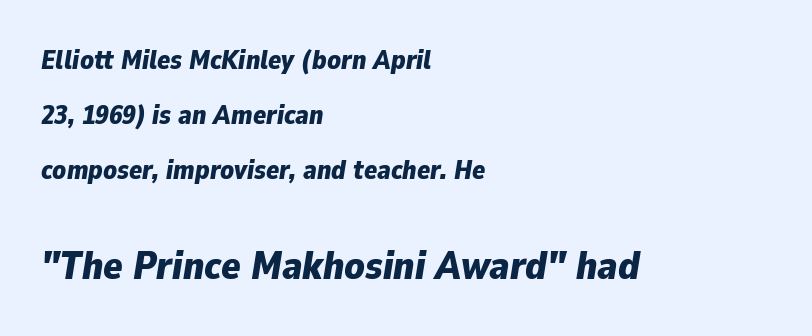
The image shows 40 px bold type, italic (leaning right); set left-aligned, loose line spacing (2.04x), normal letter spacing, not underlined; the second (bottom) block is 1.48x larger; low stroke contrast and a medium x-height.
